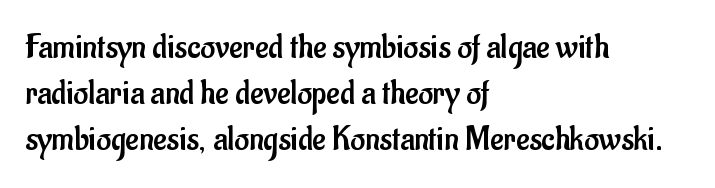
{"serif": "no", "italic": "no", "bold": "no", "weight": "regular", "width": "condensed", "stroke_contrast": "low", "x_height": "small", "monospaced": "no", "underline": "no", "align": "left", "line_spacing": "normal", "line_spacing_ratio": 1.28, "letter_spacing": "normal", "letter_spacing_em": 0.0, "glyph_px": 36}
